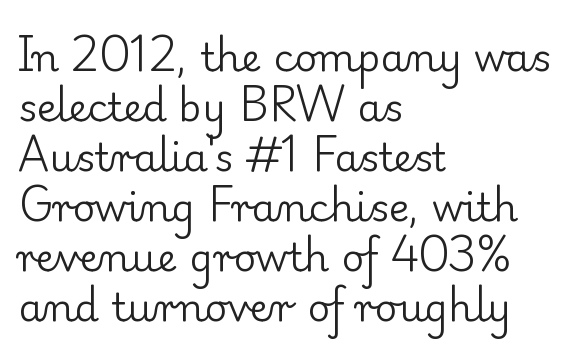
{"serif": "yes", "italic": "no", "bold": "no", "weight": "regular", "width": "normal", "stroke_contrast": "low", "x_height": "small", "monospaced": "no", "underline": "no", "align": "left", "line_spacing": "normal", "line_spacing_ratio": 1.28, "letter_spacing": "normal", "letter_spacing_em": 0.0, "glyph_px": 39}
